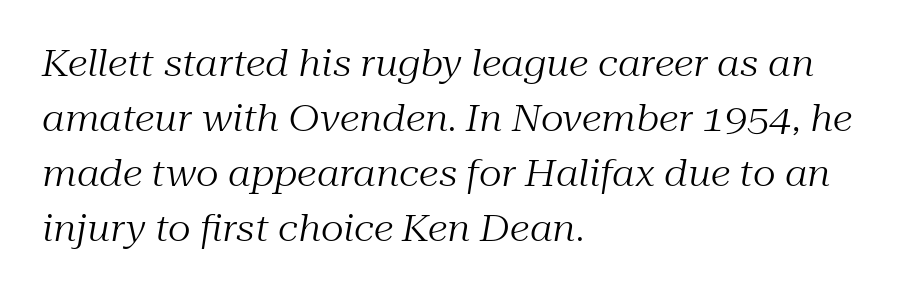
The image shows 36 px regular-weight serif type, italic (leaning right); set left-aligned, normal line spacing (1.53x), normal letter spacing, not underlined; medium stroke contrast and a medium x-height.
